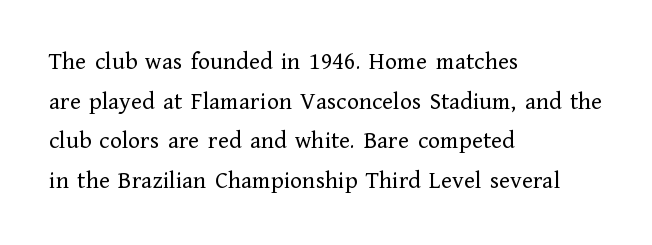
The image shows 25 px text type, upright; set left-aligned, normal line spacing (1.59x), normal letter spacing, not underlined.
